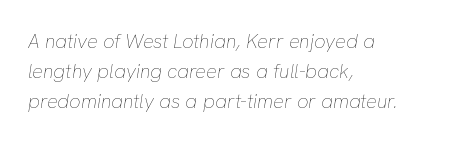
The image shows 20 px text type, italic (leaning right); set left-aligned, normal line spacing (1.5x), normal letter spacing, not underlined.
